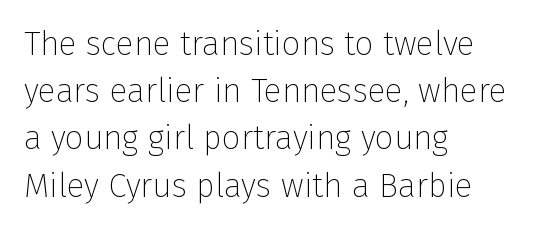
The leading is moderate, giving the passage an even texture. Type style note: lacks serifs. Varying glyph widths throughout — classic text-font behaviour. The weight tops out at a normal text grade. Caption: multi-line text, flush left, ragged right. Rule under the text: the space is simply empty.
